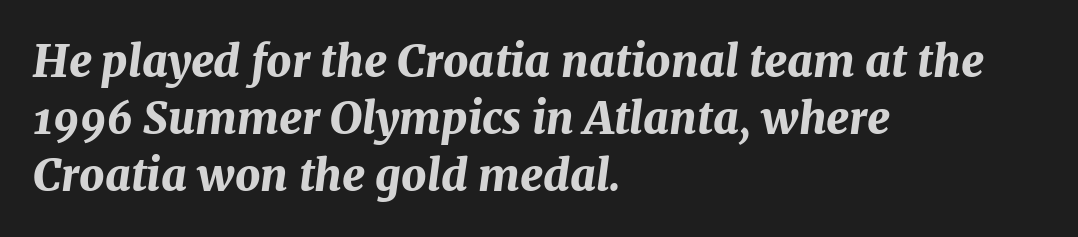
The image shows 44 px bold type, italic (leaning right); set left-aligned, normal line spacing (1.29x), normal letter spacing, not underlined; medium stroke contrast and a medium x-height.
